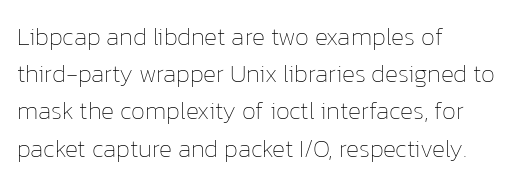
Each new line begins a customary step beneath the previous one. In CSS terms this would be text-align: left. Every character sits straight up, as roman type does. Inter-character spacing is left at the font's built-in metrics.
